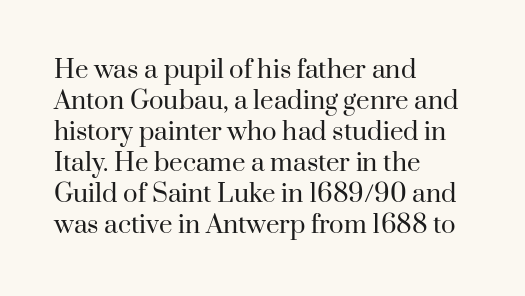
Q: Is the text bold? A: No.
Q: Is the text italic (slanted)? A: No, it is upright.
Q: Is the text underlined? A: No.
Q: How is the paragraph aligned? A: Left-aligned.
Q: Is the spacing between letters normal or unusually wide? A: Normal.
Q: Is the spacing between lines tight, normal or loose? A: Normal.
